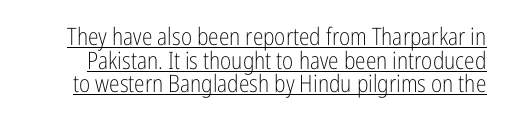
Q: Is the text bold? A: No.
Q: Is the text italic (slanted)? A: No, it is upright.
Q: Is the text underlined? A: Yes.
Q: Is the spacing between letters normal or unusually wide? A: Normal.
Q: Is the spacing between lines tight, normal or loose? A: Tight.
